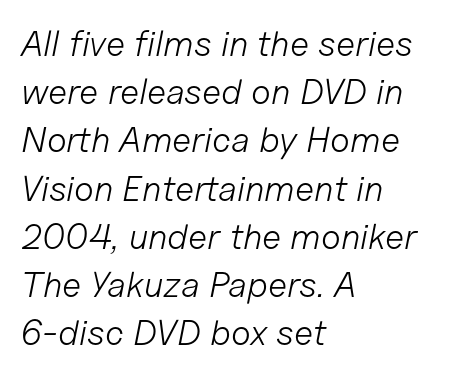
The image shows 36 px light type, italic (leaning right); set left-aligned, normal line spacing (1.34x), normal letter spacing, not underlined; low stroke contrast and a medium x-height.
